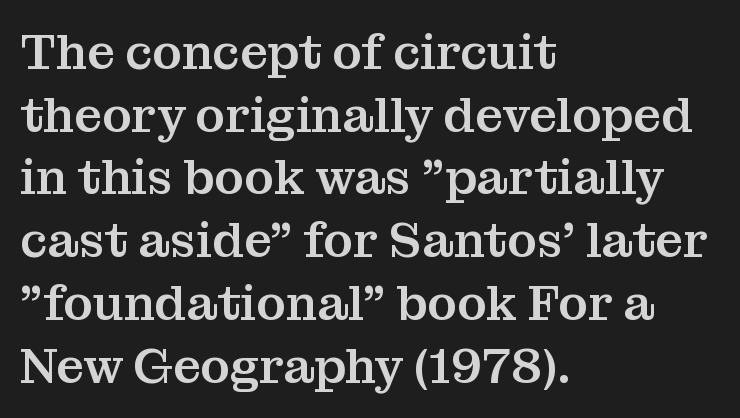
{"serif": "yes", "italic": "no", "width": "normal", "stroke_contrast": "medium", "x_height": "medium", "monospaced": "no", "underline": "no", "align": "left", "line_spacing": "normal", "line_spacing_ratio": 1.28, "letter_spacing": "normal", "letter_spacing_em": 0.0, "glyph_px": 49}
